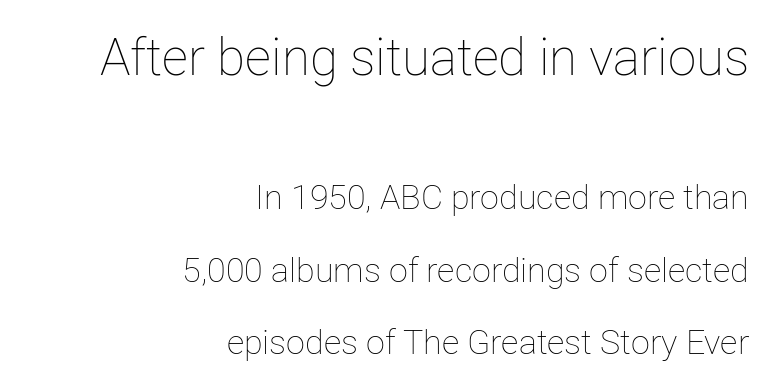
The image shows 51 px thin type, upright; set right-aligned, loose line spacing (2.14x), normal letter spacing, not underlined; the first (top) block is 1.5x larger; low stroke contrast and a medium x-height.
